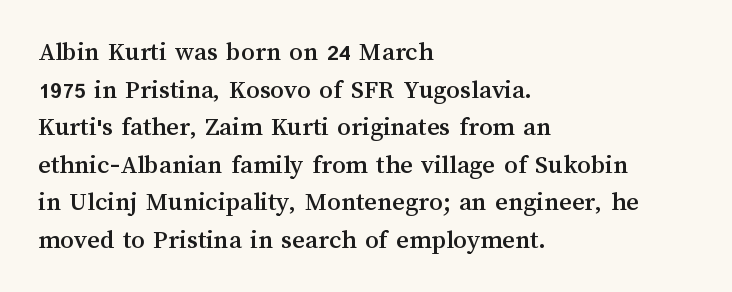
Plain, unruled lines of type. The lines in this sample share a left origin and differ only in where they stop. The specimen reads as upright at a glance. Letter spacing: default. If you measured baseline to baseline, you'd find a middling distance.
